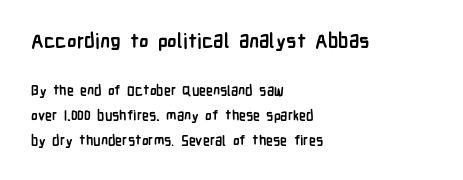
Anything drawn beneath the words? Only blank space. Does extra space separate the letters? No, they use regular spacing. You get the large type first, then a drop to smaller type. The axis of the letterforms is exactly vertical. The passage is arranged the way most books set body copy — flush left. The characters look thick and weighty, a clear bold.
